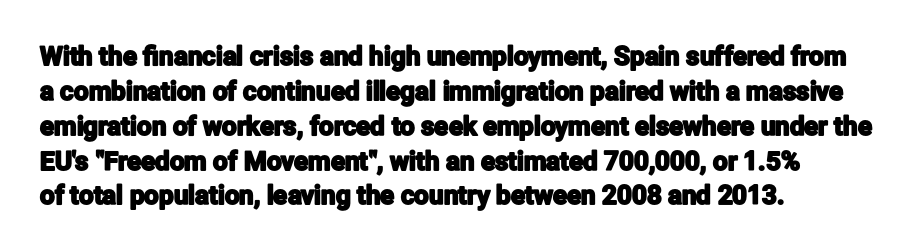
The image shows 26 px text type, upright; set left-aligned, normal line spacing (1.34x), normal letter spacing, not underlined.
